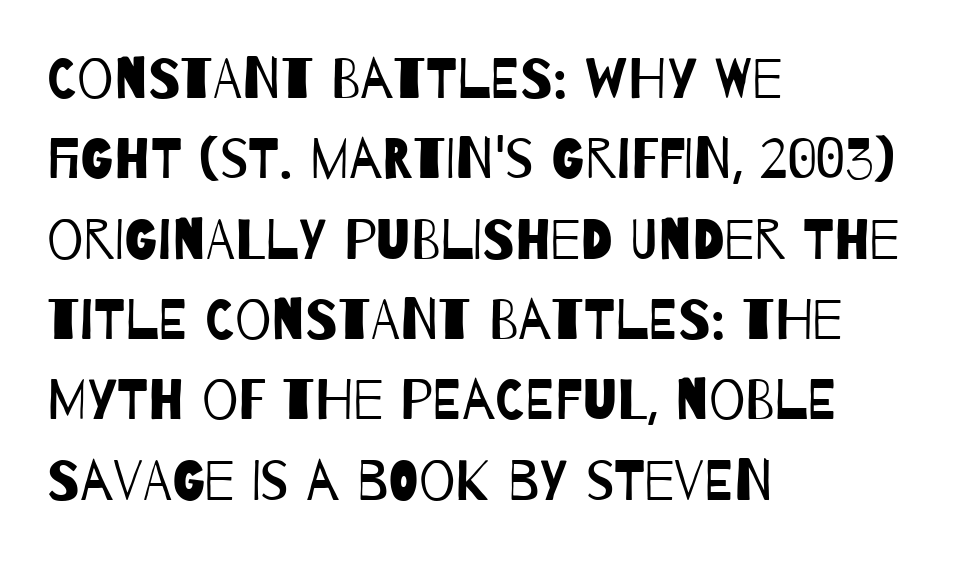
Think of a printed novel: that variable character pitch is what you see here. Typographically, this falls in the sans-serif category. All the whitespace from short lines collects on the right. You could call the tracking neutral — neither tight nor loose. The typeface has the unassuming heft of standard copy or less. Anything drawn beneath the words? Only blank space.
